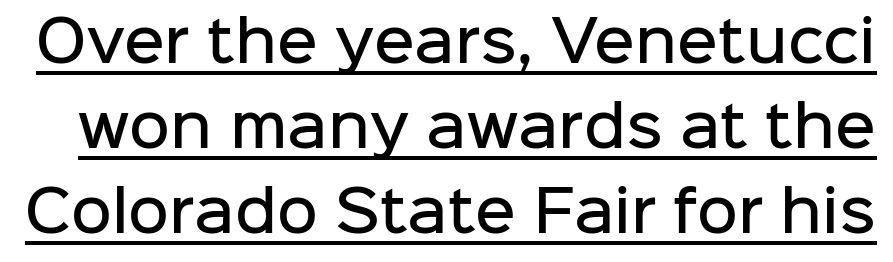
Q: Is the text bold? A: Semi-bold.
Q: Is the text italic (slanted)? A: No, it is upright.
Q: Is the typeface a serif or a sans-serif typeface? A: Sans-serif.
Q: Is the text underlined? A: Yes.
Q: Is the spacing between letters normal or unusually wide? A: Normal.
Q: Is the spacing between lines tight, normal or loose? A: Normal.
Q: Width (condensed, normal, or wide)? A: Normal.
Q: Stroke contrast? A: Low.
Q: x-height? A: Medium.
Q: Monospaced? A: No.
